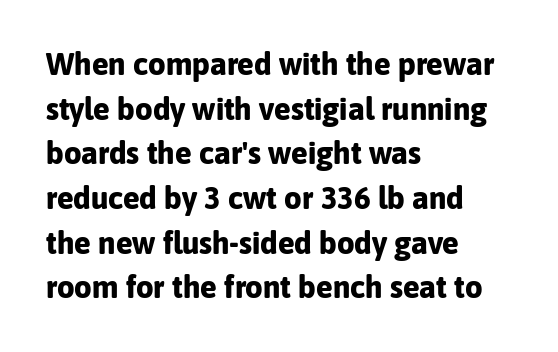
The glyphs are unaccompanied by any horizontal stroke below them. You could call the tracking neutral — neither tight nor loose. Stroke thickness is high; the sample reads as a true bold. Italic? Not at all — the glyphs are vertical. The face used here is proportionally spaced, like ordinary book or web type.
